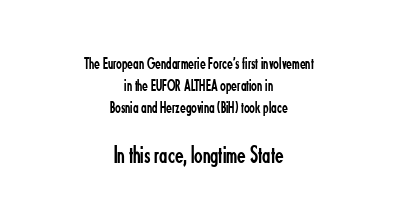
The font is comparable to plain body text, perhaps lighter. Standard letterfit; no display-style spreading of the glyphs. Top chunk: small. Bottom chunk: large. Typeset on center — no edge is straight.
